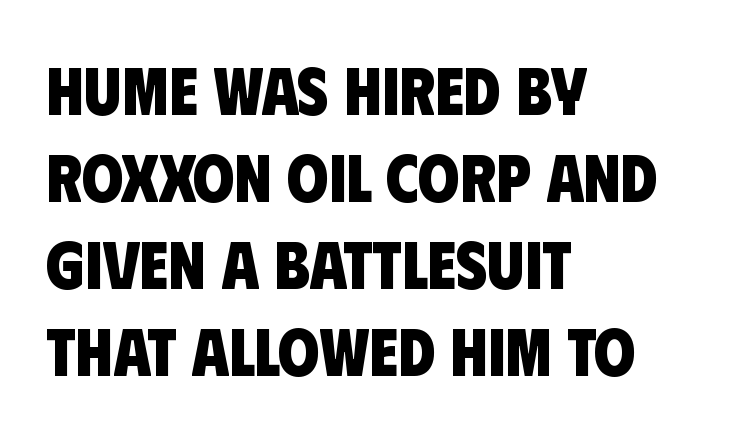
{"serif": "no", "bold": "yes", "weight": "heavy", "width": "condensed", "stroke_contrast": "low", "x_height": "large", "monospaced": "no", "underline": "no", "align": "left", "line_spacing": "normal", "line_spacing_ratio": 1.3, "letter_spacing": "normal", "letter_spacing_em": 0.0, "glyph_px": 67}
